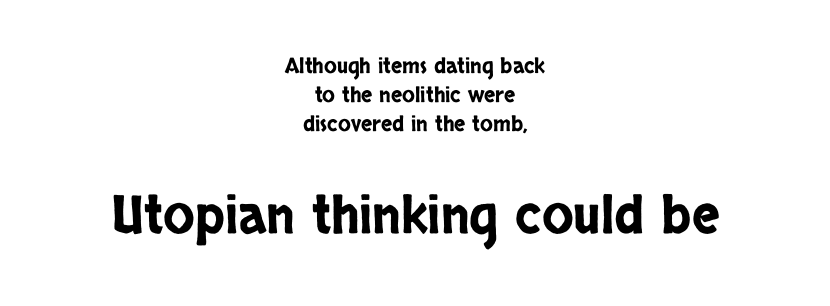
Q: Is the text italic (slanted)? A: No, it is upright.
Q: Is the typeface a serif or a sans-serif typeface? A: Sans-serif.
Q: Is the text underlined? A: No.
Q: How is the paragraph aligned? A: Centered.
Q: Is the spacing between letters normal or unusually wide? A: Normal.
Q: Is the spacing between lines tight, normal or loose? A: Normal.
Q: Which block of text is set in a larger size, the first (top) or the second (bottom)? A: The second (bottom) one.
Q: Width (condensed, normal, or wide)? A: Condensed.
Q: Stroke contrast? A: Low.
Q: x-height? A: Large.
Q: Monospaced? A: No.
